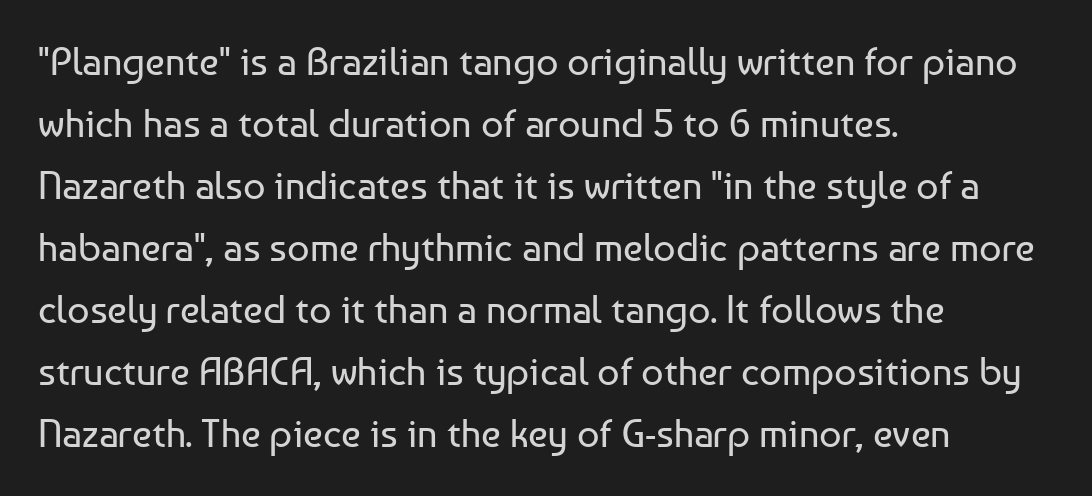
{"serif": "no", "italic": "no", "bold": "no", "weight": "regular", "width": "normal", "stroke_contrast": "low", "x_height": "medium", "monospaced": "no", "underline": "no", "align": "left", "line_spacing": "normal", "line_spacing_ratio": 1.59, "letter_spacing": "normal", "letter_spacing_em": 0.0, "glyph_px": 39}
